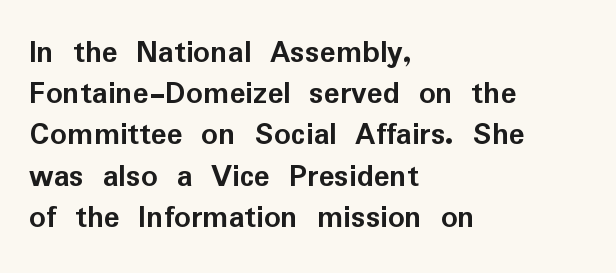
{"serif": "no", "italic": "no", "bold": "yes", "weight": "semibold", "width": "normal", "stroke_contrast": "low", "x_height": "medium", "monospaced": "no", "underline": "no", "align": "left", "line_spacing": "normal", "line_spacing_ratio": 1.25, "letter_spacing": "normal", "letter_spacing_em": 0.0, "glyph_px": 33}
